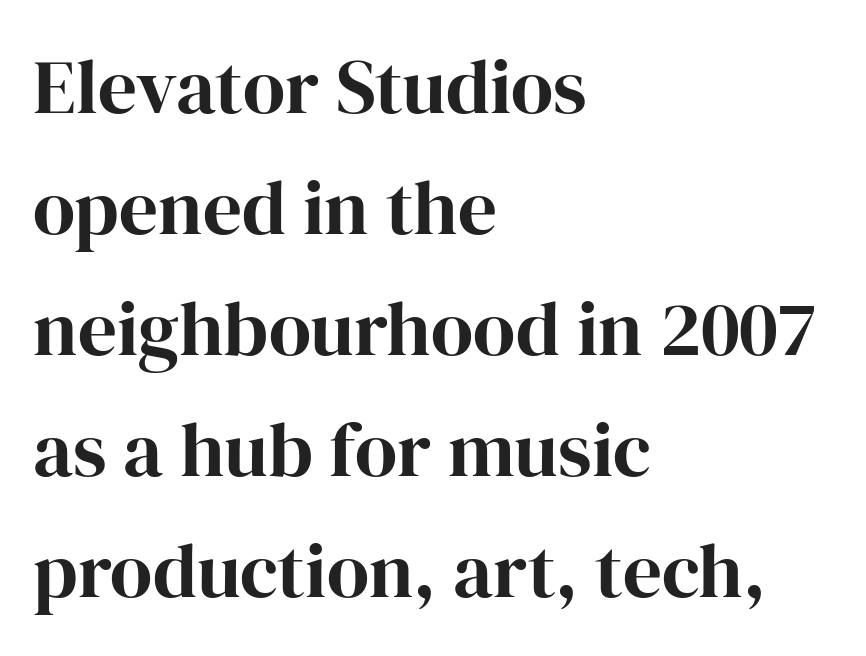
Q: Is the text bold? A: Yes.
Q: Is the text italic (slanted)? A: No, it is upright.
Q: Is the typeface a serif or a sans-serif typeface? A: Serif.
Q: Is the text underlined? A: No.
Q: How is the paragraph aligned? A: Left-aligned.
Q: Is the spacing between letters normal or unusually wide? A: Normal.
Q: Is the spacing between lines tight, normal or loose? A: Normal.
Q: Width (condensed, normal, or wide)? A: Normal.
Q: Stroke contrast? A: High.
Q: x-height? A: Medium.
Q: Monospaced? A: No.
